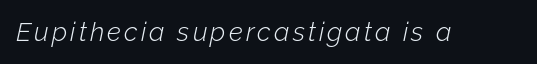
{"italic": "yes", "lean": "right", "slant_degrees": 12, "bold": "no", "underline": "no", "glyph_px": 26}
